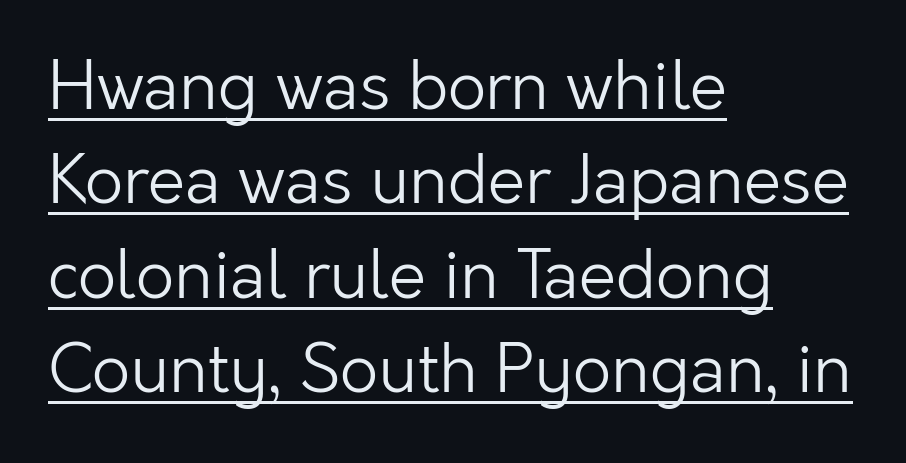
{"serif": "no", "italic": "no", "bold": "no", "weight": "light", "width": "normal", "stroke_contrast": "low", "x_height": "medium", "monospaced": "no", "underline": "yes", "align": "left", "line_spacing": "normal", "line_spacing_ratio": 1.41, "letter_spacing": "normal", "letter_spacing_em": 0.0, "glyph_px": 67}
